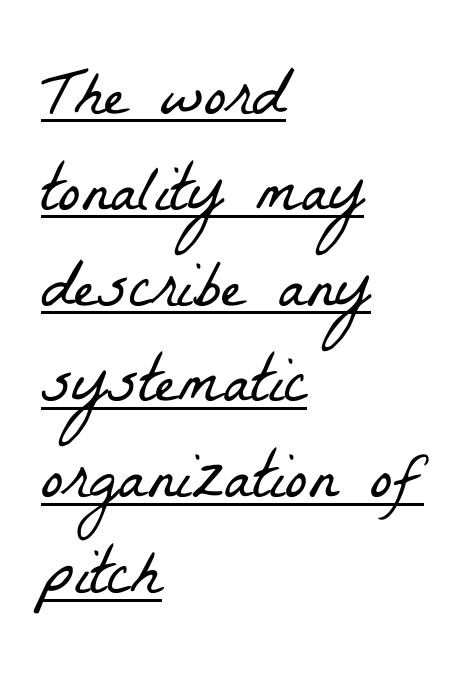
The gaps between neighbouring characters are ordinary and unremarkable. No letter is thick-stroked: the sample isn't bold. A typographer would call this underscored text. Summary of vertical rhythm: regular, with standard interline spacing.
